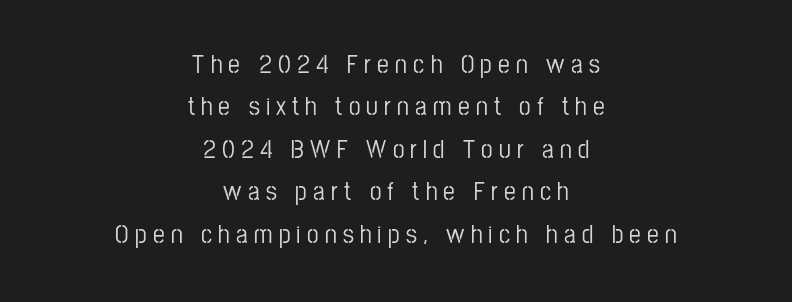
Q: Is the text italic (slanted)? A: No, it is upright.
Q: Is the text underlined? A: No.
Q: How is the paragraph aligned? A: Centered.
Q: Is the spacing between letters normal or unusually wide? A: Unusually wide.
Q: Is the spacing between lines tight, normal or loose? A: Normal.
